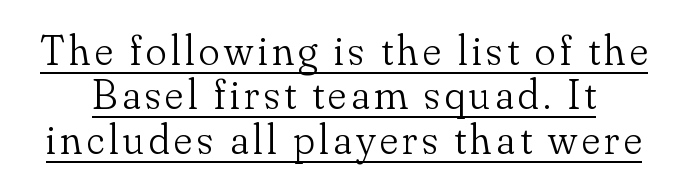
The image shows 43 px light serif type, upright; set tight line spacing (1.03x), underlined; low stroke contrast and a small x-height.
